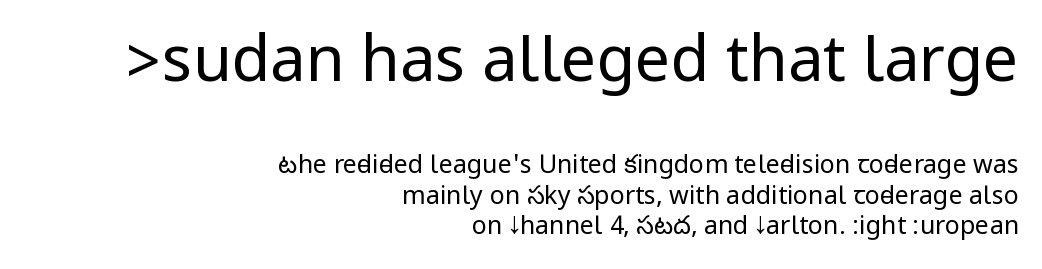
The type is set solid horizontally, with unmodified tracking. Bigger letters appear in the top chunk; the bottom chunk is reduced. It's the straight-up-and-down kind of type. Every row of glyphs terminates at an identical x-position on the right. Think standard paragraph weight, or any step lighter than that.
